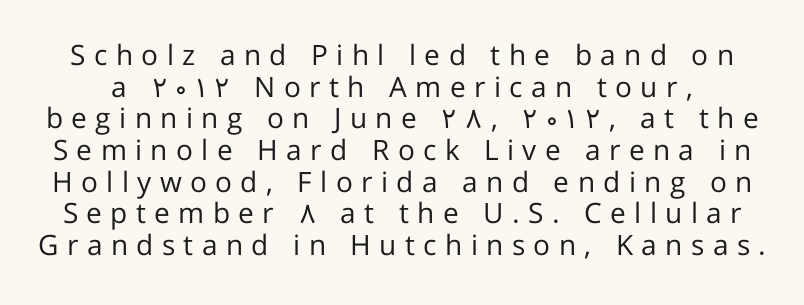
The rendering uses natural spacing where letterforms have individual widths. Successive baselines arrive quickly, one right under another. Letters have the restrained weight of plain body copy at most. Between one letter and the next there's a generous, obvious gap. The font family rendered here belongs to the sans-serif group.
